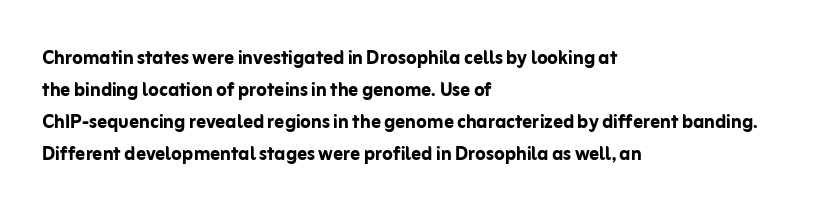
Heavy-handed strokes throughout: this text is bold. Ordinary non-slanted type is in use. The text block is weighted toward the left margin, trailing off unevenly rightward. Students, observe: this is what conventionally led text looks like. Students, note that the glyphs here touch the page at normal intervals. The words here are not underlined.
